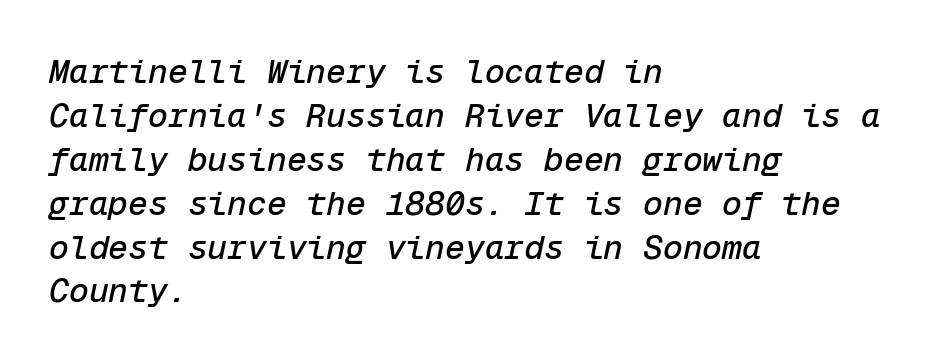
The image shows 33 px text type, italic (leaning right), monospaced; set left-aligned, normal line spacing (1.33x), normal letter spacing, not underlined; low stroke contrast and a medium x-height.
